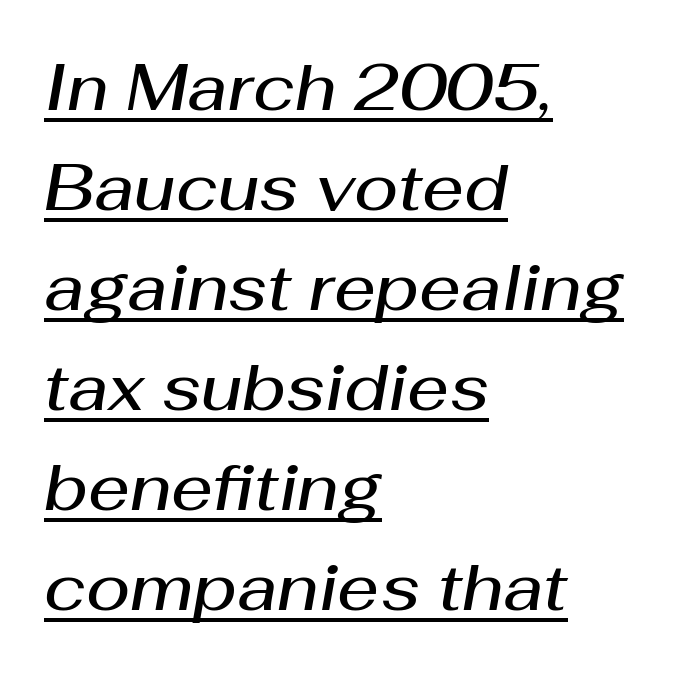
The image shows 65 px semibold type, italic (leaning right); set left-aligned, normal line spacing (1.54x), normal letter spacing, underlined; medium stroke contrast and a medium x-height.
